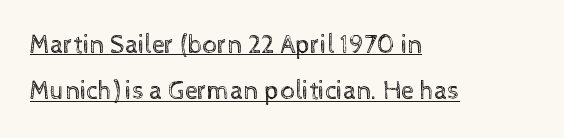
Reading down the block, your eye returns to a fixed left position each line. Notice how a bar underscores the lettering throughout. Does the lettering tilt? It doesn't — this is upright. Words appear dense and cohesive because spacing is normal.
